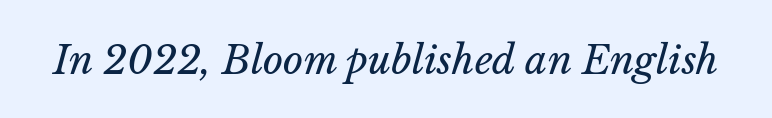
Words appear dense and cohesive because spacing is normal. Italic? Definitely — the glyphs are oblique. Each stroke keeps to a modest, everyday thickness or less. Type without underlining. Think of a printed novel: that variable character pitch is what you see here.
